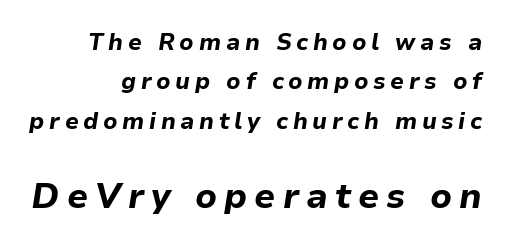
Q: Is the text bold? A: Yes.
Q: Is the text italic (slanted)? A: Yes, it leans right by about 9 degrees.
Q: Is the text underlined? A: No.
Q: How is the paragraph aligned? A: Right-aligned.
Q: Is the spacing between letters normal or unusually wide? A: Unusually wide.
Q: Which block of text is set in a larger size, the first (top) or the second (bottom)? A: The second (bottom) one.
Q: Width (condensed, normal, or wide)? A: Normal.
Q: Stroke contrast? A: Low.
Q: x-height? A: Medium.
Q: Monospaced? A: No.
